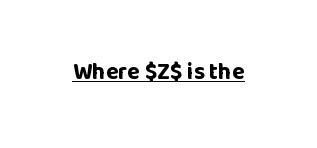
Q: Is the text bold? A: Yes.
Q: Is the text italic (slanted)? A: No, it is upright.
Q: Is the text underlined? A: Yes.
Q: Is the spacing between letters normal or unusually wide? A: Normal.
